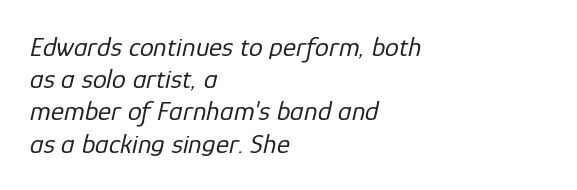
{"italic": "yes", "lean": "right", "slant_degrees": 12, "bold": "no", "weight": "regular", "width": "normal", "stroke_contrast": "low", "x_height": "medium", "monospaced": "no", "underline": "no", "align": "left", "line_spacing": "tight", "line_spacing_ratio": 1.15, "letter_spacing": "normal", "letter_spacing_em": 0.0, "glyph_px": 28}
